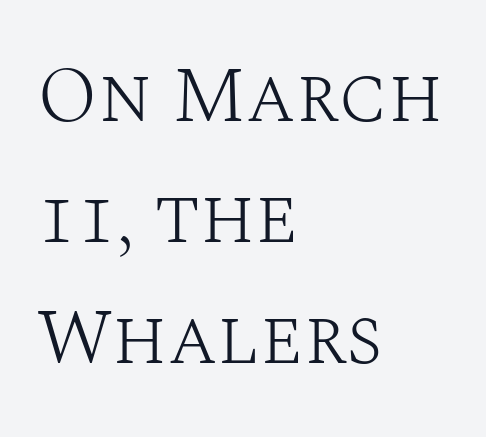
The image shows 79 px light serif type, upright; set left-aligned, normal line spacing (1.53x), normal letter spacing, not underlined; medium stroke contrast and a large x-height.
